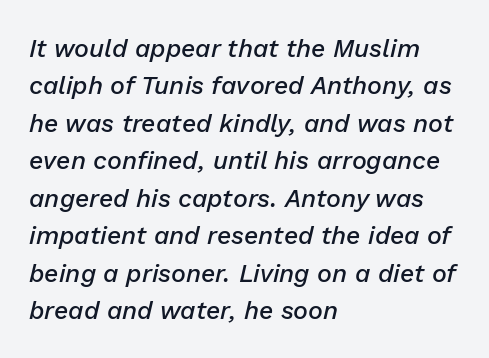
{"italic": "yes", "lean": "right", "slant_degrees": 13, "bold": "semi", "underline": "no", "align": "left", "line_spacing": "normal", "line_spacing_ratio": 1.5, "letter_spacing": "normal", "letter_spacing_em": 0.0, "glyph_px": 25}
